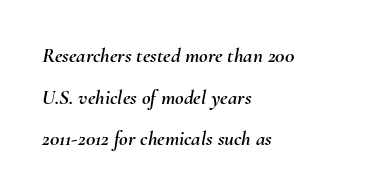
Teacher's note: observe the even left margin — that is flush-left alignment. No word sits above an underline. Posture: slanted. Summary of vertical rhythm: relaxed, with wide interline spacing. Does extra space separate the letters? No, they use regular spacing.
